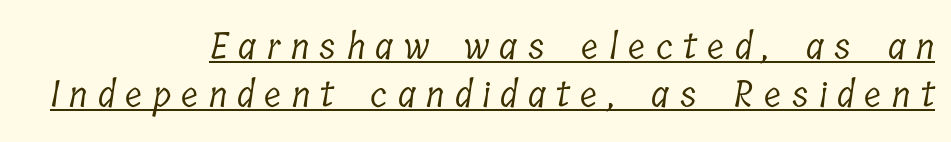
The image shows 36 px light, condensed serif type; set right-aligned, normal line spacing (1.33x), unusually wide letter spacing (+0.29 em), underlined; low stroke contrast and a medium x-height.
